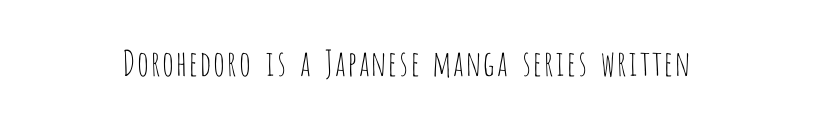
Q: Is the text bold? A: No.
Q: Is the text italic (slanted)? A: No, it is upright.
Q: Is the typeface a serif or a sans-serif typeface? A: Sans-serif.
Q: Is the text underlined? A: No.
Q: Is the spacing between letters normal or unusually wide? A: Normal.
Q: Width (condensed, normal, or wide)? A: Condensed.
Q: Stroke contrast? A: Low.
Q: x-height? A: Large.
Q: Monospaced? A: No.
